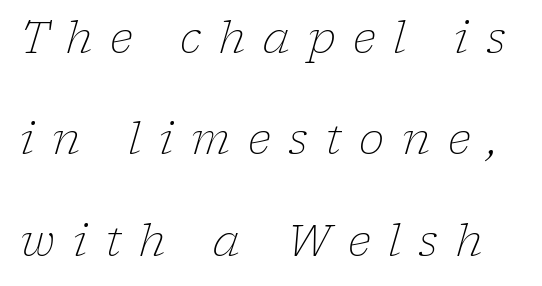
{"serif": "yes", "italic": "yes", "lean": "right", "slant_degrees": 17, "bold": "no", "weight": "light", "width": "normal", "stroke_contrast": "low", "x_height": "medium", "monospaced": "no", "underline": "no", "line_spacing": "loose", "line_spacing_ratio": 2.36, "letter_spacing": "wide", "letter_spacing_em": 0.41, "glyph_px": 43}
